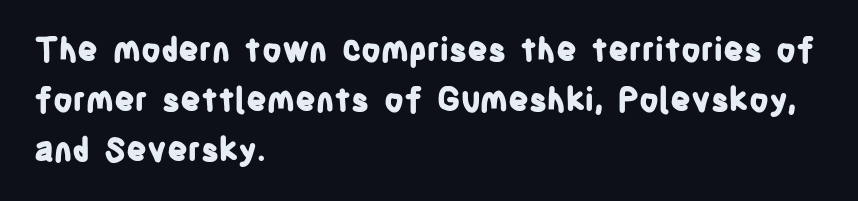
The image shows 32 px bold, condensed sans-serif type, upright; set left-aligned, normal line spacing (1.56x), normal letter spacing, not underlined; low stroke contrast and a large x-height.
